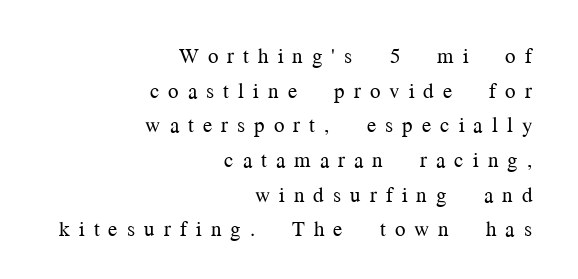
The image shows 21 px text type, upright; set right-aligned, normal line spacing (1.65x), unusually wide letter spacing (+0.43 em), not underlined.
